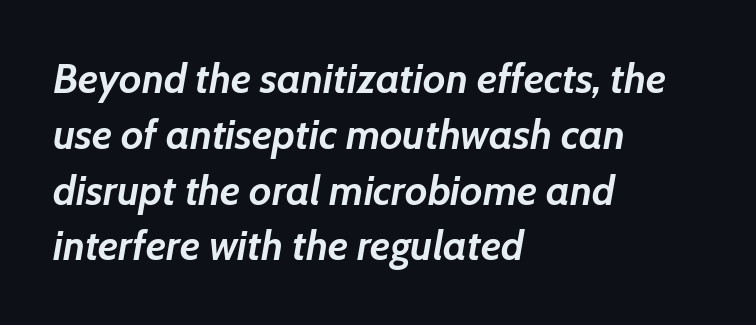
A typesetter would call this proportional, since set widths differ per character. Glance below the letters and you will spot only blank space. Students, note that the glyphs here touch the page at normal intervals. The whole block is typeset with a tilt.
